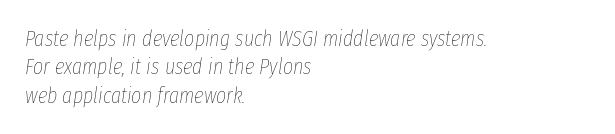
The image shows 22 px text type, italic (leaning right); set left-aligned, normal line spacing (1.29x), normal letter spacing, not underlined.
